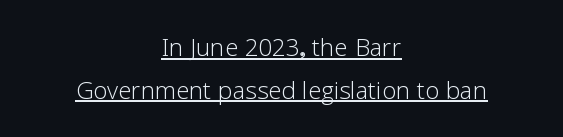
Q: Is the text bold? A: No.
Q: Is the text italic (slanted)? A: No, it is upright.
Q: Is the typeface a serif or a sans-serif typeface? A: Sans-serif.
Q: Is the text underlined? A: Yes.
Q: How is the paragraph aligned? A: Centered.
Q: Is the spacing between letters normal or unusually wide? A: Normal.
Q: Is the spacing between lines tight, normal or loose? A: Normal.
Q: Width (condensed, normal, or wide)? A: Normal.
Q: Stroke contrast? A: Low.
Q: x-height? A: Medium.
Q: Monospaced? A: No.
